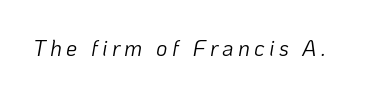
Q: Is the text bold? A: No.
Q: Is the text italic (slanted)? A: Yes, it leans right by about 10 degrees.
Q: Is the text underlined? A: No.
